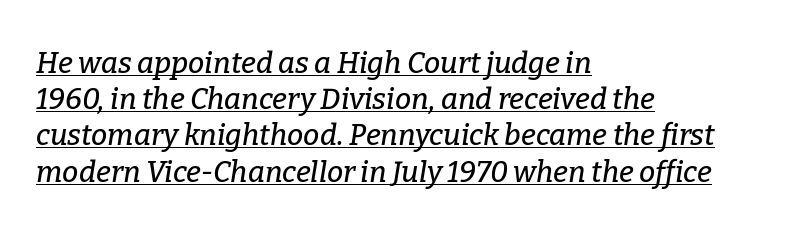
The image shows 29 px serif type, italic (leaning right); set left-aligned, normal line spacing (1.25x), normal letter spacing, underlined; low stroke contrast and a medium x-height.
